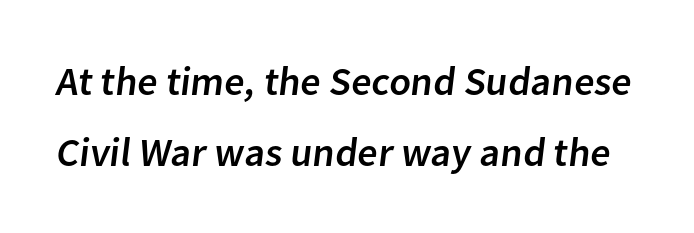
The image shows 40 px sans-serif type; set line spacing 1.78x, normal letter spacing, not underlined; low stroke contrast and a medium x-height.
